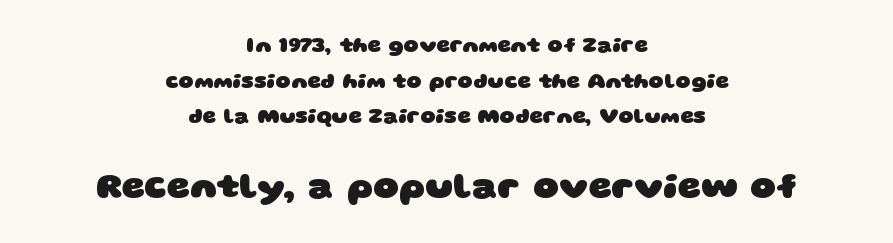
Q: Is the text bold? A: Yes.
Q: Is the typeface a serif or a sans-serif typeface? A: Sans-serif.
Q: Is the text underlined? A: No.
Q: How is the paragraph aligned? A: Centered.
Q: Is the spacing between letters normal or unusually wide? A: Normal.
Q: Is the spacing between lines tight, normal or loose? A: Normal.
Q: Which block of text is set in a larger size, the first (top) or the second (bottom)? A: The second (bottom) one.
Q: Width (condensed, normal, or wide)? A: Wide.
Q: Stroke contrast? A: Low.
Q: x-height? A: Large.
Q: Monospaced? A: No.
